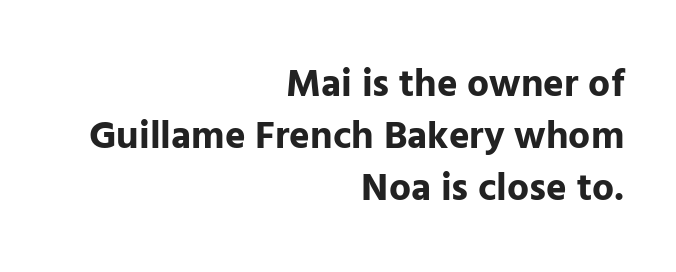
Check the space under the baseline: it is left empty. How are the letters spaced? Ordinarily, with no added tracking. The passage is arranged like a letterhead date or caption credit — flush right. Think of a printed novel: that variable character pitch is what you see here. Quick note: interline space is typical.
